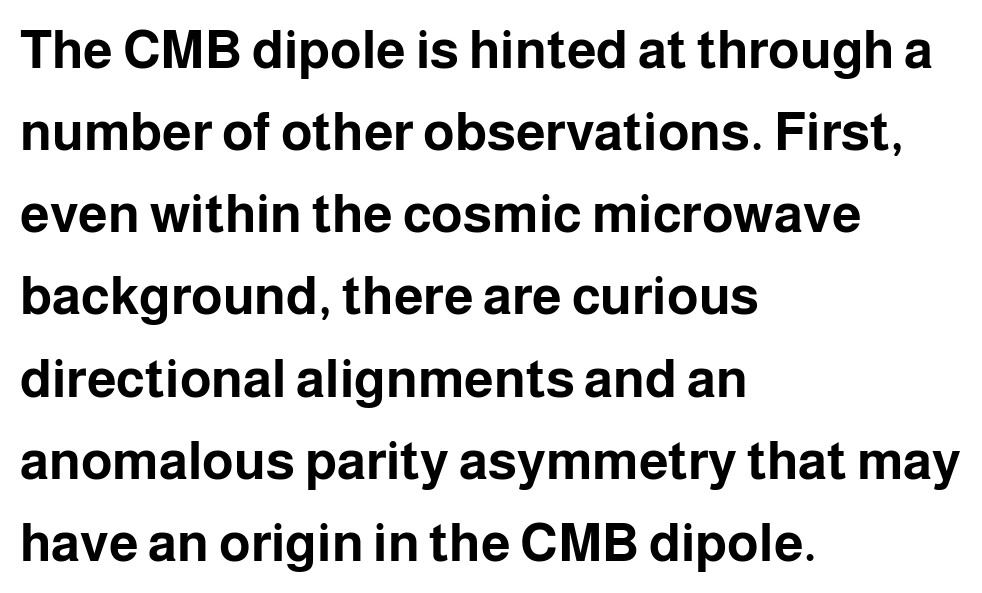
Q: Is the text bold? A: Yes.
Q: Is the text italic (slanted)? A: No, it is upright.
Q: Is the typeface a serif or a sans-serif typeface? A: Sans-serif.
Q: Is the text underlined? A: No.
Q: How is the paragraph aligned? A: Left-aligned.
Q: Is the spacing between letters normal or unusually wide? A: Normal.
Q: Is the spacing between lines tight, normal or loose? A: Normal.
Q: Width (condensed, normal, or wide)? A: Normal.
Q: Stroke contrast? A: Low.
Q: x-height? A: Medium.
Q: Monospaced? A: No.
